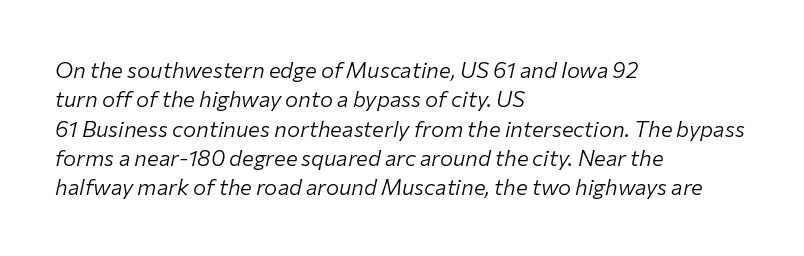
In terms of letterspacing, this is plain default setting. Leading matches the norm, producing a regular column. The words here are not underlined. When letters slant like this, we call the style italic.
